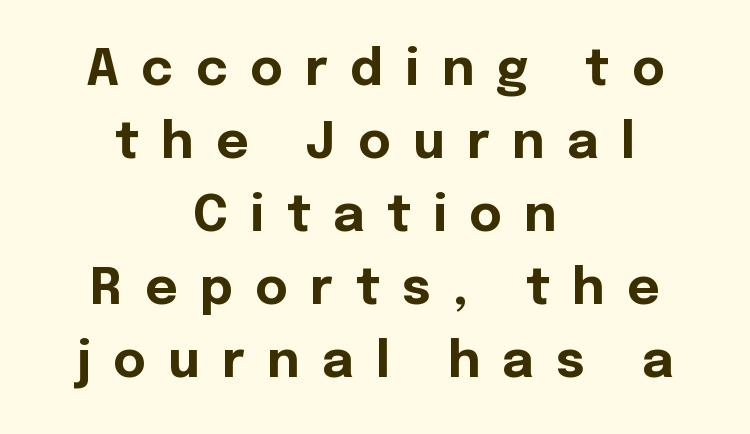
The face used here is proportionally spaced, like ordinary book or web type. A sans-serif font was chosen for this passage. The string is rendered with underlining switched off. Summary of weight: heavy, a full bold.
